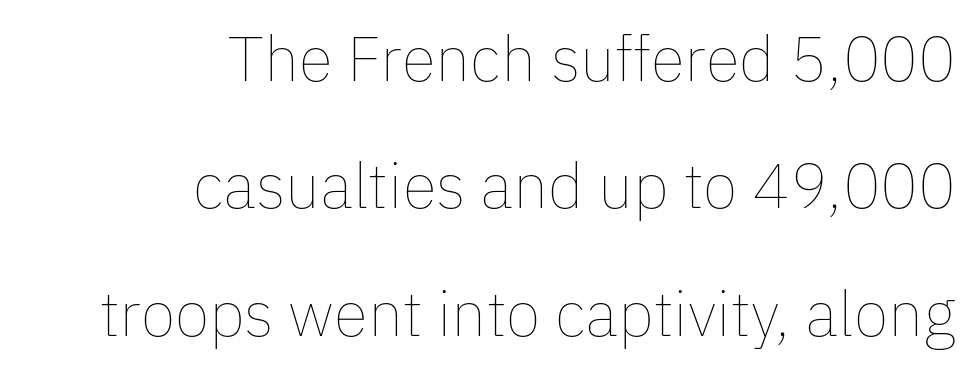
{"italic": "no", "bold": "no", "weight": "thin", "width": "normal", "stroke_contrast": "low", "x_height": "medium", "monospaced": "no", "underline": "no", "align": "right", "line_spacing": "loose", "line_spacing_ratio": 2.02, "letter_spacing": "normal", "letter_spacing_em": 0.0, "glyph_px": 63}
